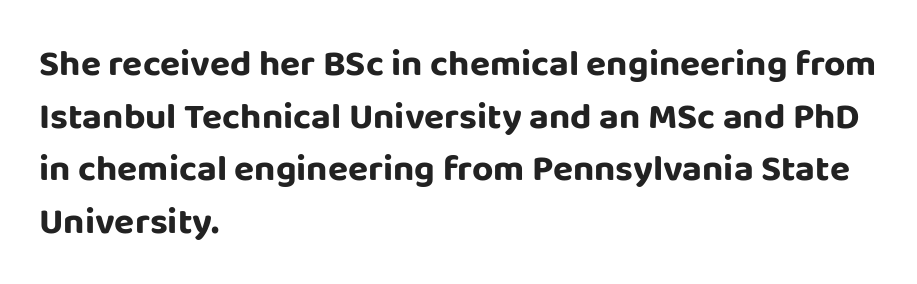
{"serif": "no", "italic": "no", "width": "normal", "stroke_contrast": "low", "x_height": "large", "monospaced": "no", "underline": "no", "align": "left", "line_spacing": "normal", "line_spacing_ratio": 1.42, "letter_spacing": "normal", "letter_spacing_em": 0.0, "glyph_px": 37}
